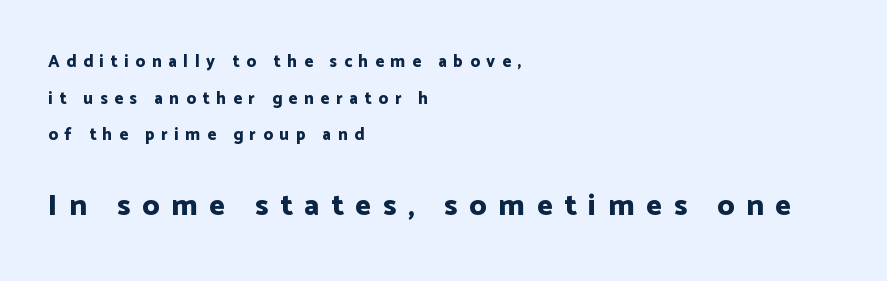
Q: Is the text bold? A: Yes.
Q: Is the text italic (slanted)? A: No, it is upright.
Q: Is the typeface a serif or a sans-serif typeface? A: Sans-serif.
Q: Is the text underlined? A: No.
Q: How is the paragraph aligned? A: Left-aligned.
Q: Is the spacing between letters normal or unusually wide? A: Unusually wide.
Q: Is the spacing between lines tight, normal or loose? A: Loose.
Q: Which block of text is set in a larger size, the first (top) or the second (bottom)? A: The second (bottom) one.
Q: Width (condensed, normal, or wide)? A: Normal.
Q: Stroke contrast? A: Low.
Q: x-height? A: Medium.
Q: Monospaced? A: No.
